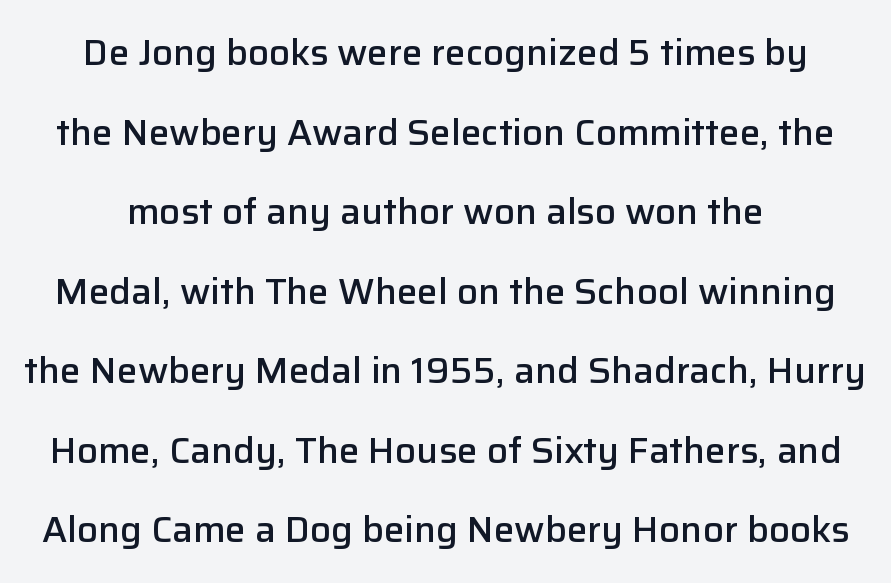
Q: Is the text bold? A: Semi-bold.
Q: Is the text italic (slanted)? A: No, it is upright.
Q: Is the typeface a serif or a sans-serif typeface? A: Sans-serif.
Q: Is the text underlined? A: No.
Q: Is the spacing between letters normal or unusually wide? A: Normal.
Q: Is the spacing between lines tight, normal or loose? A: Loose.
Q: Width (condensed, normal, or wide)? A: Normal.
Q: Stroke contrast? A: Low.
Q: x-height? A: Medium.
Q: Monospaced? A: No.
